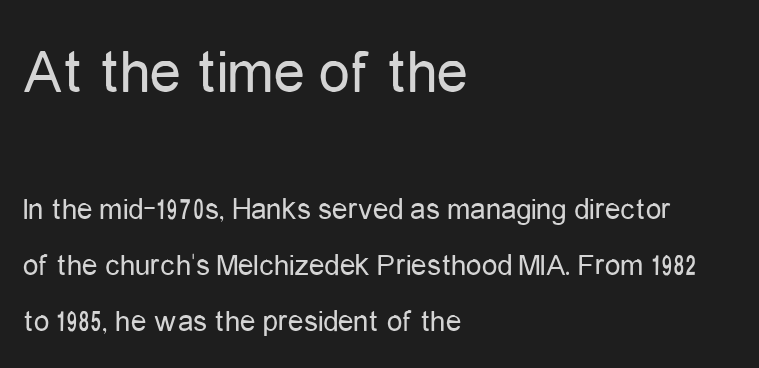
Q: Is the text bold? A: No.
Q: Is the text italic (slanted)? A: No, it is upright.
Q: Is the typeface a serif or a sans-serif typeface? A: Sans-serif.
Q: Is the text underlined? A: No.
Q: How is the paragraph aligned? A: Left-aligned.
Q: Is the spacing between letters normal or unusually wide? A: Normal.
Q: Which block of text is set in a larger size, the first (top) or the second (bottom)? A: The first (top) one.
Q: Width (condensed, normal, or wide)? A: Condensed.
Q: Stroke contrast? A: Low.
Q: x-height? A: Medium.
Q: Monospaced? A: No.
